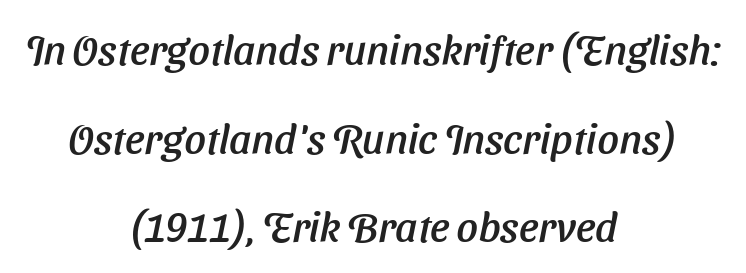
Proportional: the letters do not fall into vertical columns. Any mark beneath the type? The region is blank. Line spacing here is loose. It's the slanting kind of type.
